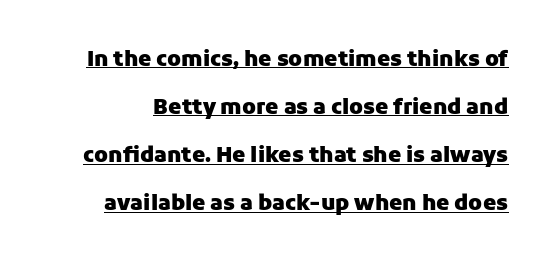
Q: Is the text bold? A: Yes.
Q: Is the text italic (slanted)? A: No, it is upright.
Q: Is the text underlined? A: Yes.
Q: Is the spacing between letters normal or unusually wide? A: Normal.
Q: Is the spacing between lines tight, normal or loose? A: Loose.
